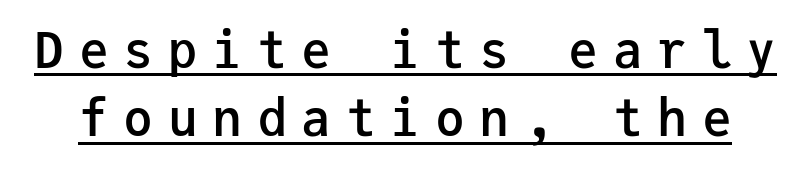
The passage shown has open, widely tracked lettering throughout. One glance says typical: line gaps are just what's usual. Each line of the rendering has a horizontal stroke beneath the glyphs. These words are printed semibold, heavier than regular yet not bold. Looks like terminal output: every glyph gets an equal slot.
